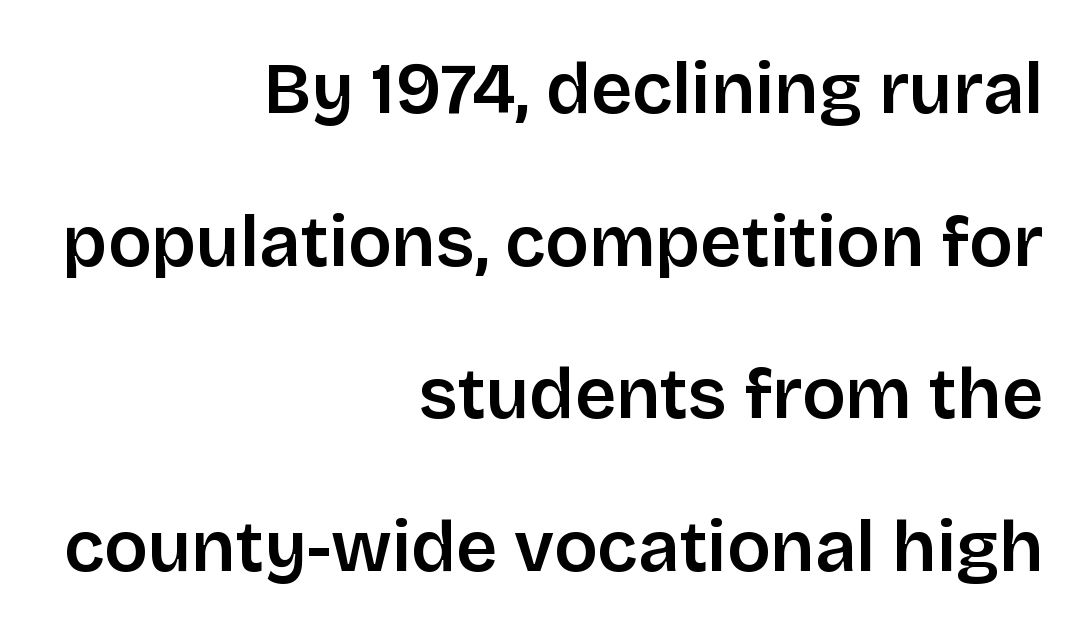
Q: Is the text bold? A: Semi-bold.
Q: Is the text italic (slanted)? A: No, it is upright.
Q: Is the typeface a serif or a sans-serif typeface? A: Sans-serif.
Q: Is the text underlined? A: No.
Q: How is the paragraph aligned? A: Right-aligned.
Q: Is the spacing between letters normal or unusually wide? A: Normal.
Q: Is the spacing between lines tight, normal or loose? A: Loose.
Q: Width (condensed, normal, or wide)? A: Normal.
Q: Stroke contrast? A: Low.
Q: x-height? A: Large.
Q: Monospaced? A: No.
